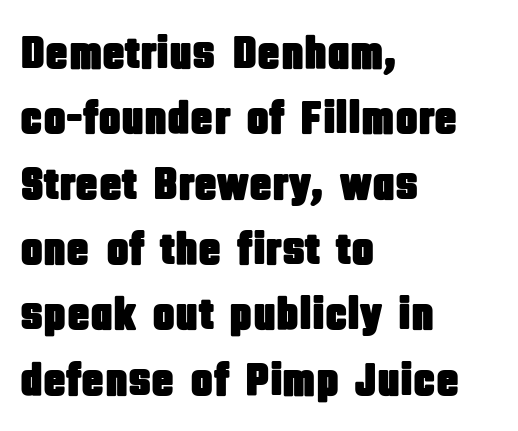
The image shows 47 px condensed sans-serif type, upright; set left-aligned, normal line spacing (1.39x), normal letter spacing, not underlined; low stroke contrast and a large x-height.
